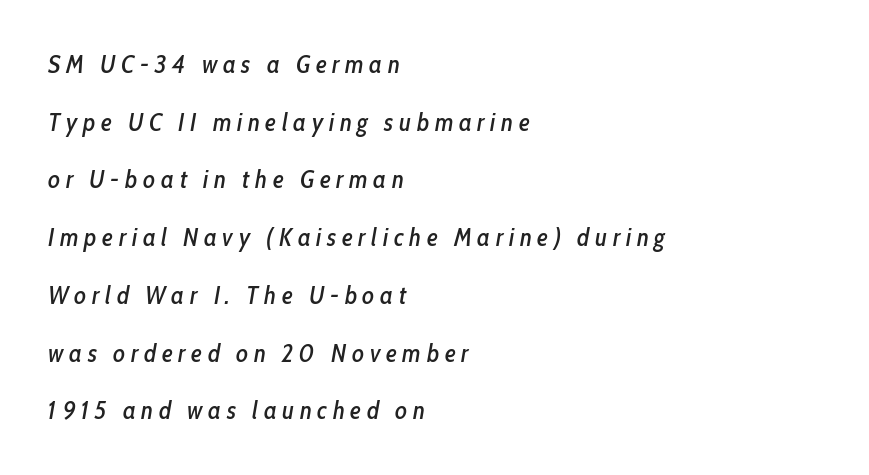
{"italic": "yes", "lean": "right", "slant_degrees": 10, "underline": "no", "align": "left", "line_spacing": "loose", "line_spacing_ratio": 2.31, "letter_spacing": "wide", "letter_spacing_em": 0.23, "glyph_px": 25}
